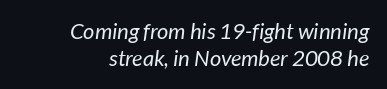
Notice how descenders clear the ascenders below comfortably — that's standard leading. The face used here is rendered with its standard letterfit. Compared with a typical body face, this is equally light or lighter still. Honestly, there is no underline to notice here at all.
